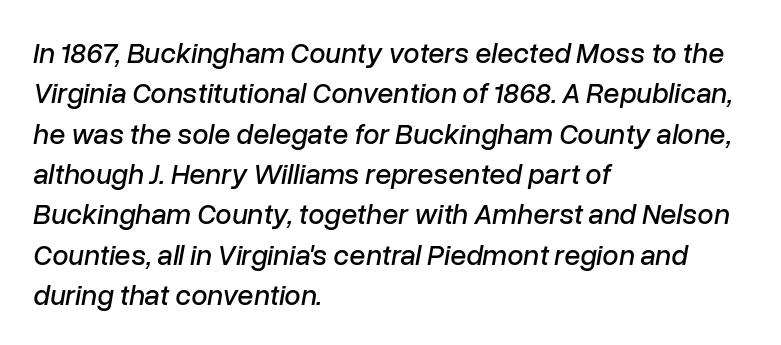
Q: Is the text italic (slanted)? A: Yes, it leans right by about 10 degrees.
Q: Is the text underlined? A: No.
Q: How is the paragraph aligned? A: Left-aligned.
Q: Is the spacing between letters normal or unusually wide? A: Normal.
Q: Is the spacing between lines tight, normal or loose? A: Normal.
Q: Width (condensed, normal, or wide)? A: Normal.
Q: Stroke contrast? A: Low.
Q: x-height? A: Medium.
Q: Monospaced? A: No.
